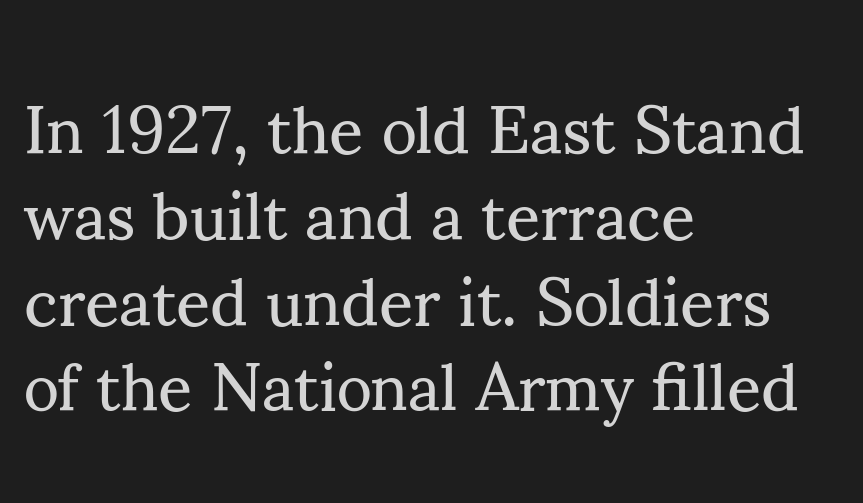
It's the straight-up-and-down kind of type. The weight would be labelled regular, book, light, or lighter still. The rendering shows small feet on the letterforms — a serif design. Notice how descenders clear the ascenders below comfortably — that's standard leading. No word sits above an underline.
